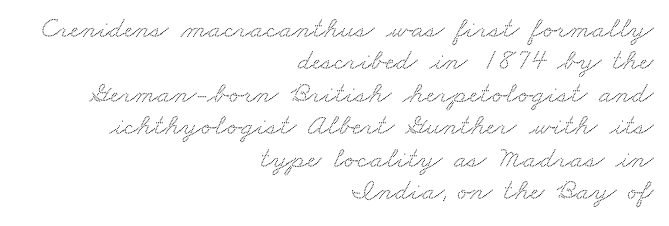
The image shows 30 px wide serif type; set right-aligned, tight line spacing (1.08x), normal letter spacing, not underlined; medium stroke contrast and a small x-height.
